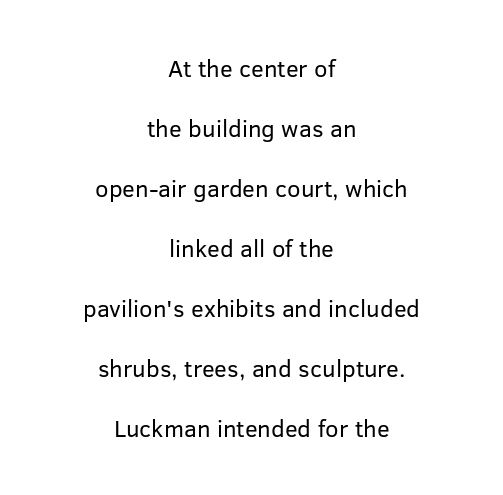
{"italic": "no", "bold": "no", "underline": "no", "align": "center", "line_spacing": "loose", "line_spacing_ratio": 2.5, "letter_spacing": "normal", "letter_spacing_em": 0.0, "glyph_px": 24}
